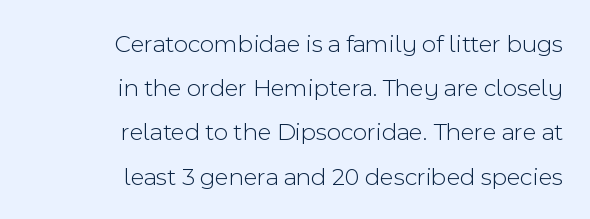
Short and long lines alike share a common ending point at right. The specimen omits any rule beneath the text block's lines. No extra ink here — the face is not bold. Spacing between characters is what you'd get straight out of the box. If you drew a line through each stem, it would be perfectly vertical.
